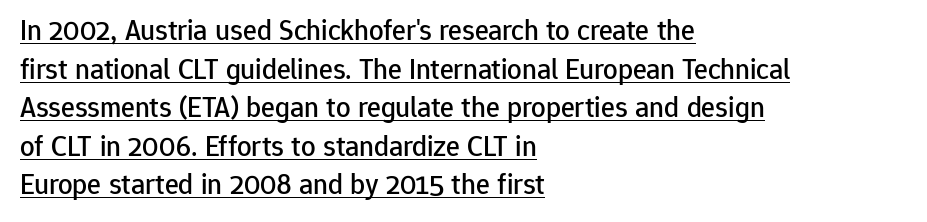
{"serif": "no", "italic": "no", "width": "normal", "stroke_contrast": "low", "x_height": "medium", "monospaced": "no", "underline": "yes", "align": "left", "line_spacing": "normal", "line_spacing_ratio": 1.33, "letter_spacing": "normal", "letter_spacing_em": 0.0, "glyph_px": 29}
